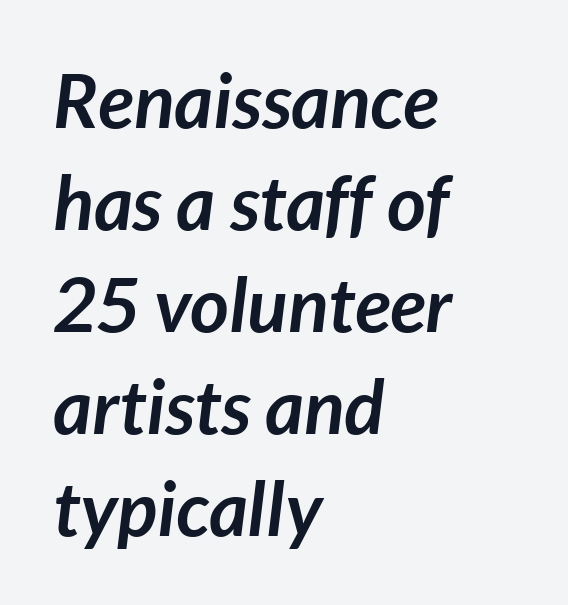
Successive baselines arrive at the customary interval. The glyphs are unaccompanied by any horizontal stroke below them. Observe the lean: these are italic letterforms. Here the designer chose a conventional face with non-uniform glyph widths. Compared with typical body copy, the letter spacing here is the same. Heavy, bold letterforms.
